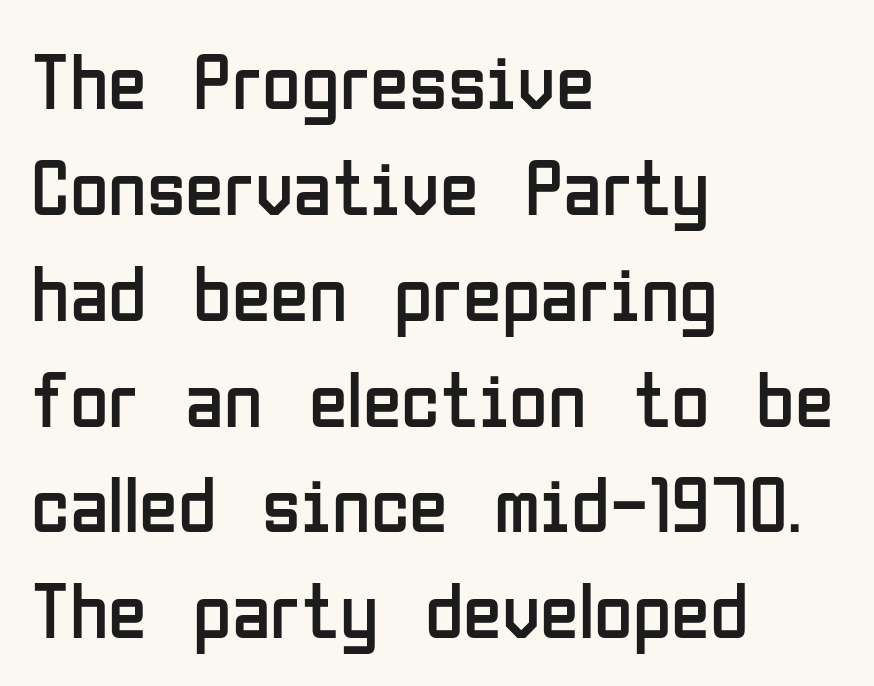
Proportional: the letters do not fall into vertical columns. The lines in this sample share a left origin and differ only in where they stop. Leading: standard. Stroke mass is kept to a normal reading level or below. This sample uses plain, unmodified letter spacing. The glyphs are unaccompanied by any horizontal stroke below them.
